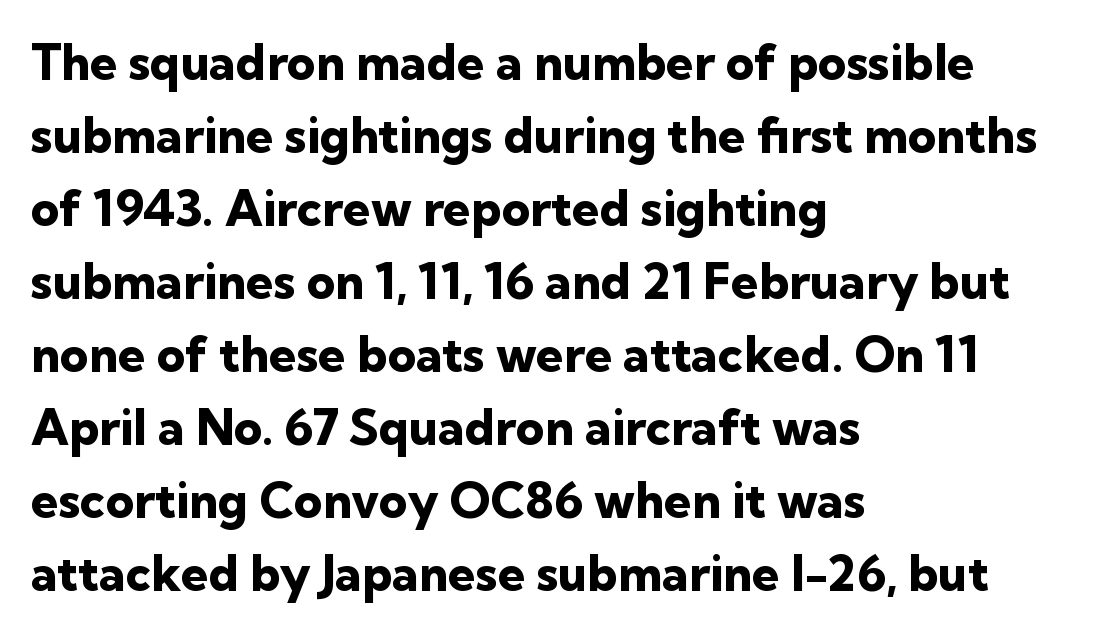
Q: Is the text bold? A: Yes.
Q: Is the text italic (slanted)? A: No, it is upright.
Q: Is the typeface a serif or a sans-serif typeface? A: Sans-serif.
Q: Is the text underlined? A: No.
Q: How is the paragraph aligned? A: Left-aligned.
Q: Is the spacing between letters normal or unusually wide? A: Normal.
Q: Is the spacing between lines tight, normal or loose? A: Normal.
Q: Width (condensed, normal, or wide)? A: Normal.
Q: Stroke contrast? A: Low.
Q: x-height? A: Medium.
Q: Monospaced? A: No.
